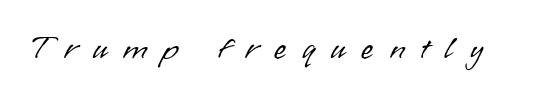
Do the characters align in a grid? No, the font is proportional. The string is rendered with underlining switched off. No extra ink here — the face is not bold. Characters follow at a spacing far wider than the type designer built in. Classification — sans serif.
